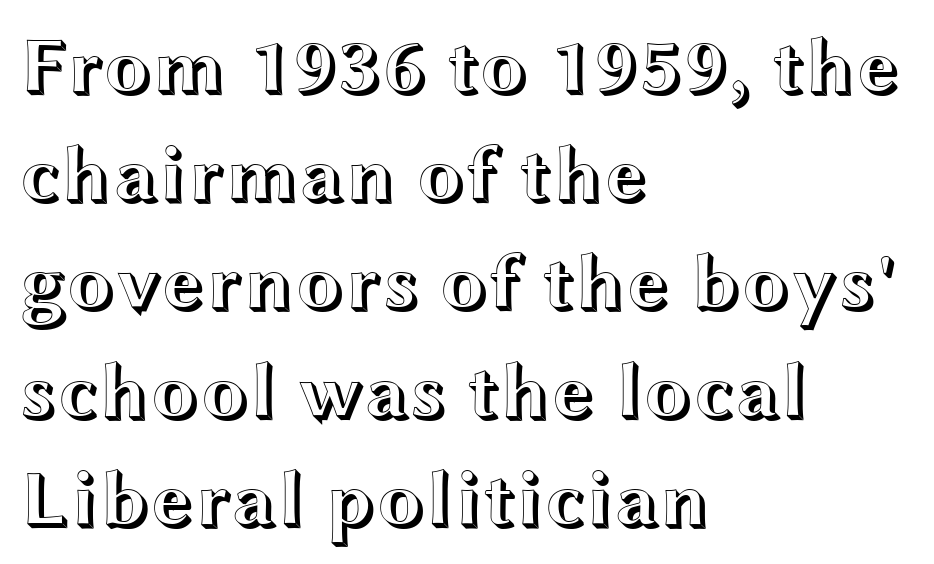
Q: Is the text italic (slanted)? A: No, it is upright.
Q: Is the text underlined? A: No.
Q: How is the paragraph aligned? A: Left-aligned.
Q: Is the spacing between letters normal or unusually wide? A: Normal.
Q: Is the spacing between lines tight, normal or loose? A: Normal.
Q: Width (condensed, normal, or wide)? A: Wide.
Q: x-height? A: Medium.
Q: Monospaced? A: No.
